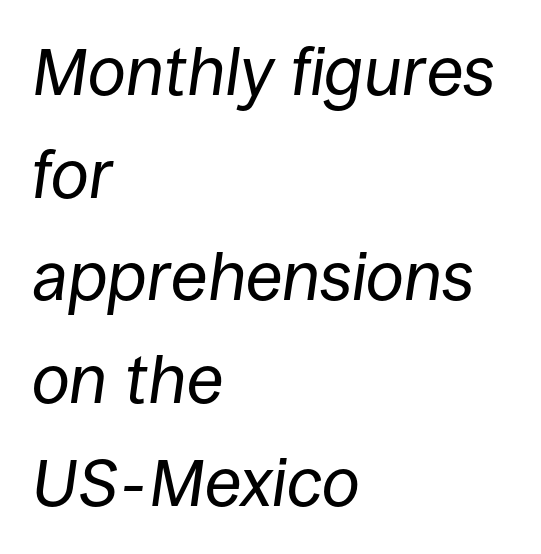
The image shows 68 px regular-weight type, italic (leaning right); set left-aligned, normal line spacing (1.51x), normal letter spacing, not underlined; low stroke contrast and a large x-height.
